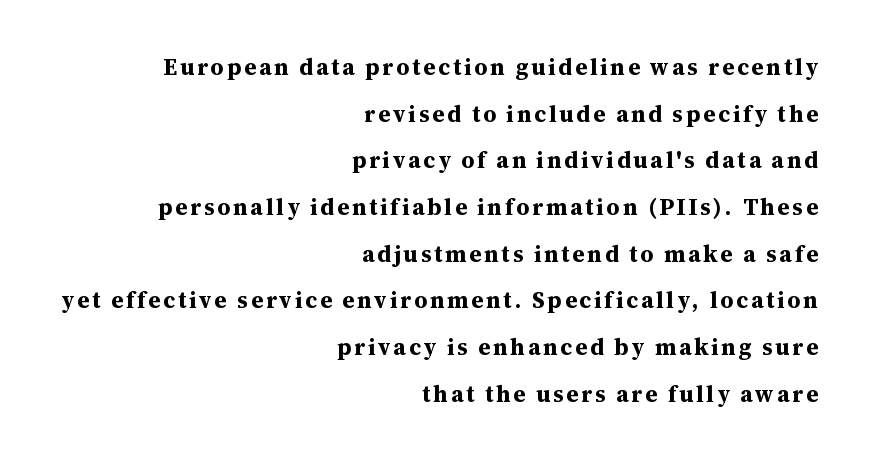
Q: Is the text bold? A: Yes.
Q: Is the text italic (slanted)? A: No, it is upright.
Q: Is the text underlined? A: No.
Q: How is the paragraph aligned? A: Right-aligned.
Q: Is the spacing between lines tight, normal or loose? A: Loose.
